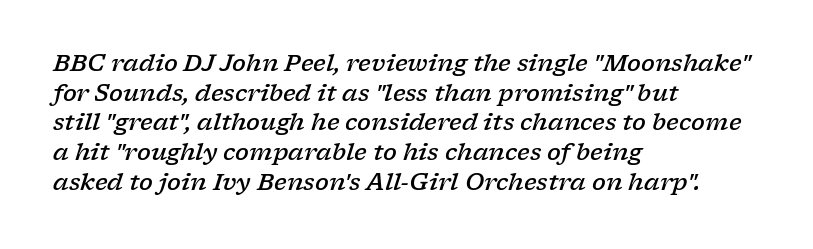
The image shows 23 px text type, italic (leaning right); set left-aligned, normal line spacing (1.29x), normal letter spacing, not underlined.
